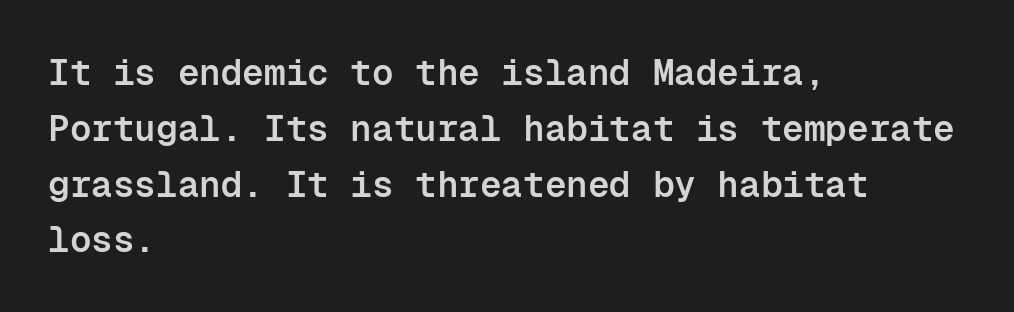
The image shows 36 px semibold sans-serif type, upright, monospaced; set left-aligned, normal line spacing (1.55x), normal letter spacing, not underlined; low stroke contrast and a medium x-height.
